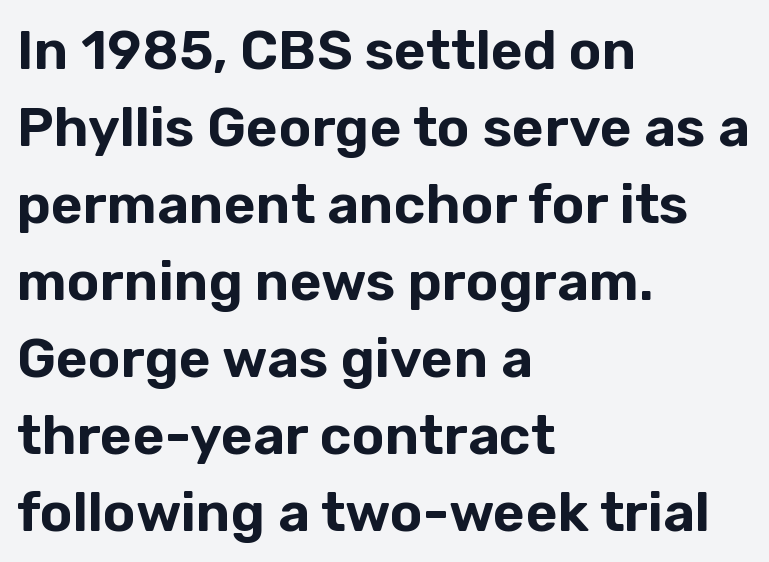
Q: Is the text italic (slanted)? A: No, it is upright.
Q: Is the typeface a serif or a sans-serif typeface? A: Sans-serif.
Q: Is the text underlined? A: No.
Q: How is the paragraph aligned? A: Left-aligned.
Q: Is the spacing between letters normal or unusually wide? A: Normal.
Q: Is the spacing between lines tight, normal or loose? A: Normal.
Q: Width (condensed, normal, or wide)? A: Normal.
Q: Stroke contrast? A: Low.
Q: x-height? A: Medium.
Q: Monospaced? A: No.
